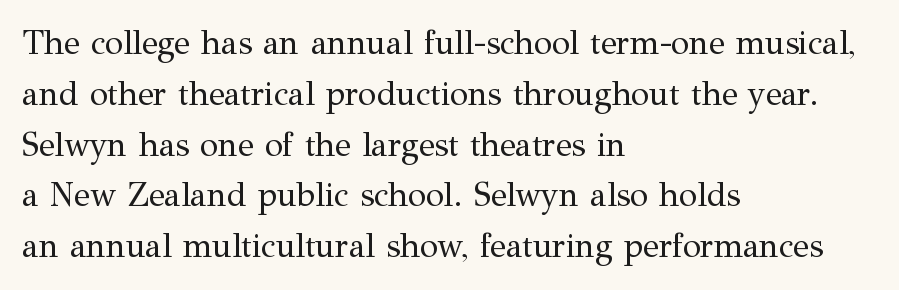
The image shows 33 px regular-weight serif type, upright; set left-aligned, normal line spacing (1.54x), normal letter spacing, not underlined; medium stroke contrast and a medium x-height.
